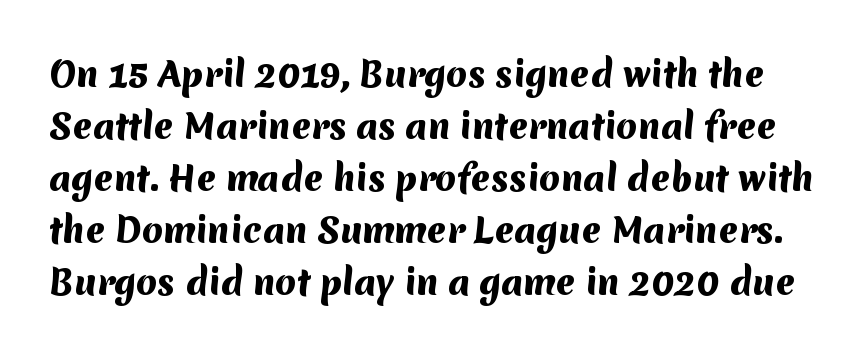
This sample uses a sans-serif face. Compared with typical paragraphs, the rows here are spaced about the same. The letterforms sit shoulder to shoulder at normal distance. Quick note: underline off. The font is running at its bold setting. Note the varied advance widths — an 'i' is clearly narrower than an 'm'.
